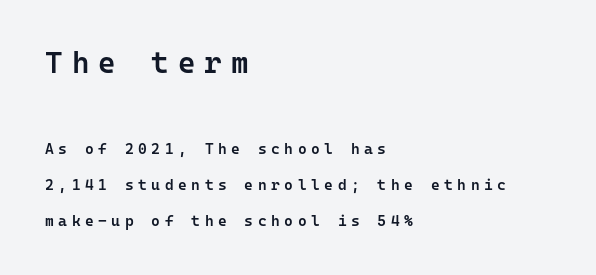
Q: Is the text bold? A: Semi-bold.
Q: Is the text italic (slanted)? A: No, it is upright.
Q: Is the typeface a serif or a sans-serif typeface? A: Sans-serif.
Q: Is the text underlined? A: No.
Q: How is the paragraph aligned? A: Left-aligned.
Q: Is the spacing between letters normal or unusually wide? A: Unusually wide.
Q: Is the spacing between lines tight, normal or loose? A: Loose.
Q: Which block of text is set in a larger size, the first (top) or the second (bottom)? A: The first (top) one.
Q: Width (condensed, normal, or wide)? A: Normal.
Q: Stroke contrast? A: Low.
Q: x-height? A: Medium.
Q: Monospaced? A: Yes.
